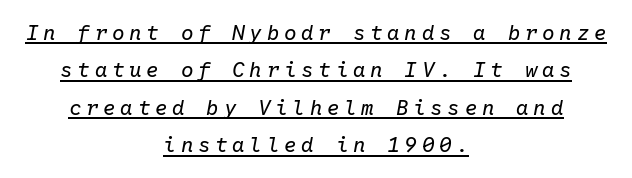
Slanted lettering throughout. Underlining? Definitely there. This rendering uses center alignment, leaving both contours irregular but symmetric. You could only call the tracking loose — the letters float apart. This reads as an unemphasized weight, regular at the heaviest.
